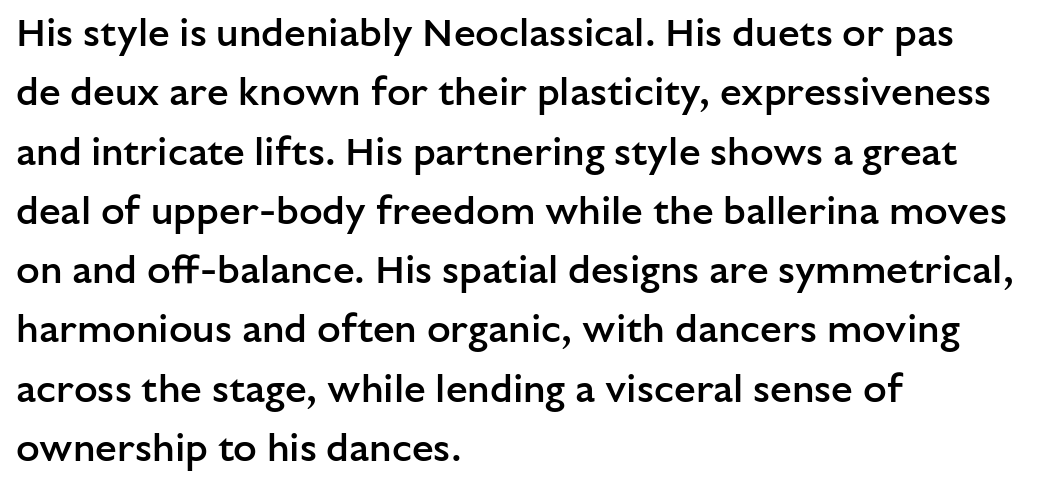
Q: Is the text bold? A: Semi-bold.
Q: Is the text italic (slanted)? A: No, it is upright.
Q: Is the typeface a serif or a sans-serif typeface? A: Sans-serif.
Q: Is the text underlined? A: No.
Q: How is the paragraph aligned? A: Left-aligned.
Q: Is the spacing between letters normal or unusually wide? A: Normal.
Q: Is the spacing between lines tight, normal or loose? A: Normal.
Q: Width (condensed, normal, or wide)? A: Normal.
Q: Stroke contrast? A: Low.
Q: x-height? A: Medium.
Q: Monospaced? A: No.
